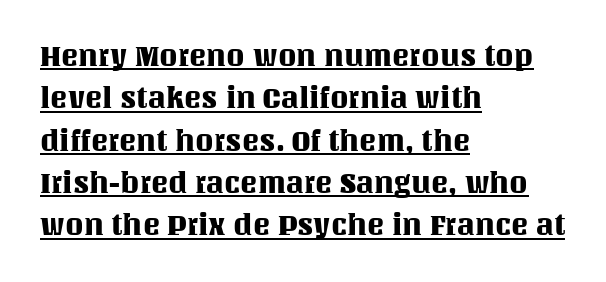
Alignment: flush left. When letters stand straight like this, we call the style roman or upright. Think of a printed novel: that variable character pitch is what you see here. Is the letter spacing exaggerated? No — it looks like the ordinary default. Looks like someone drew a line under every word here. Does the leading feel generous? No, just average.
